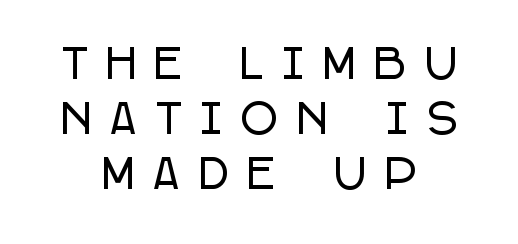
{"serif": "no", "italic": "no", "width": "condensed", "stroke_contrast": "low", "x_height": "large", "monospaced": "no", "underline": "no", "align": "center", "line_spacing": "normal", "line_spacing_ratio": 1.37, "letter_spacing": "wide", "letter_spacing_em": 0.49, "glyph_px": 40}
